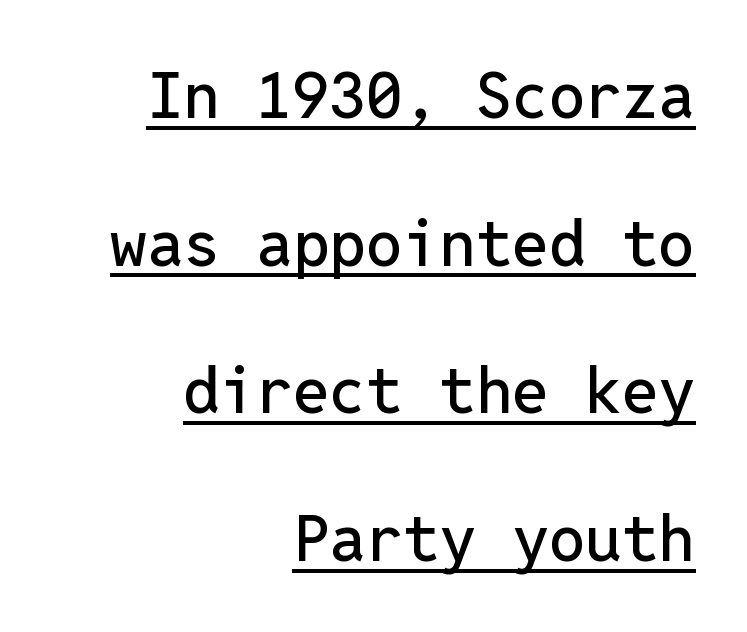
Q: Is the text italic (slanted)? A: No, it is upright.
Q: Is the typeface a serif or a sans-serif typeface? A: Sans-serif.
Q: Is the text underlined? A: Yes.
Q: How is the paragraph aligned? A: Right-aligned.
Q: Is the spacing between letters normal or unusually wide? A: Normal.
Q: Is the spacing between lines tight, normal or loose? A: Loose.
Q: Width (condensed, normal, or wide)? A: Normal.
Q: Stroke contrast? A: Low.
Q: x-height? A: Medium.
Q: Monospaced? A: Yes.
